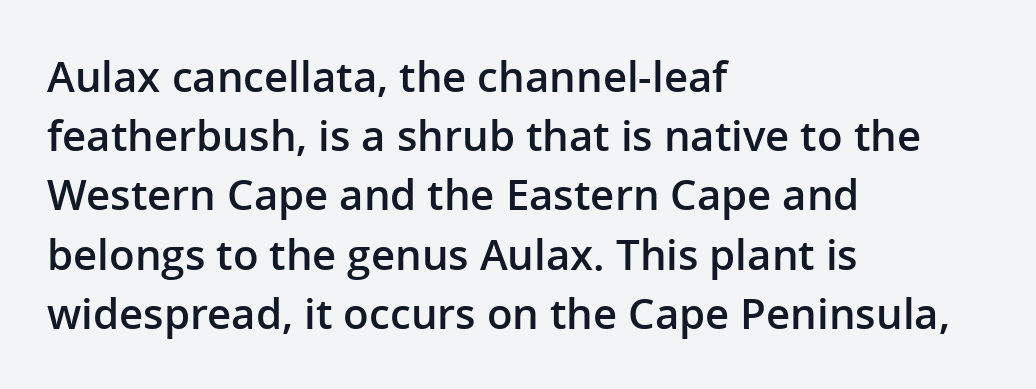
The rendering shows plain stroke endings on the letterforms — a sans-serif design. Reading down the column, the eye jumps a familiar distance to each next line. This sample has the flowing, uneven cadence of proportional lettering. Caption: multi-line text, flush left, ragged right. This sample uses an upright cut, with every glyph sitting square on the baseline. The area under the type is left untouched.
